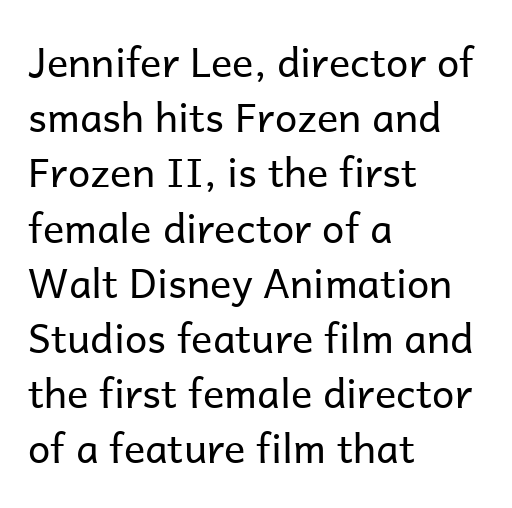
{"serif": "no", "italic": "no", "bold": "no", "weight": "regular", "width": "normal", "stroke_contrast": "low", "x_height": "medium", "monospaced": "no", "underline": "no", "align": "left", "line_spacing": "normal", "line_spacing_ratio": 1.38, "letter_spacing": "normal", "letter_spacing_em": 0.0, "glyph_px": 40}
